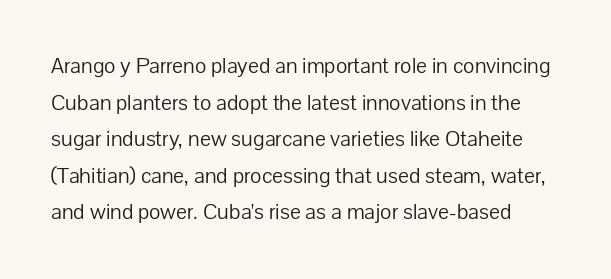
Letters rest on an invisible, unmarked baseline. The letterforms sit at book weight or below. These lines keep a tight, regular rhythm from letter to letter. Honestly, the row spacing looks completely unremarkable.
